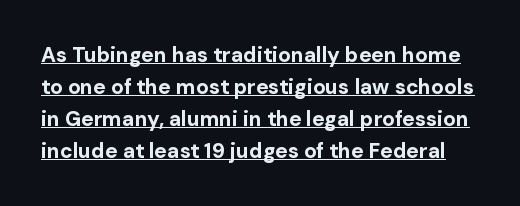
On the weight axis this lands at bold, roughly 700. Tracking value appears to be zero — textbook default spacing. Does the lettering tilt? It doesn't — this is upright. The typesetter has applied underlining to the passage shown. Rows of type keep a routine distance in the vertical direction.
